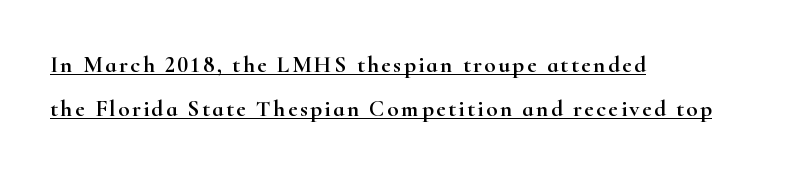
Quick note: interline space is abundant. Underlined type. All the whitespace from short lines collects on the right. If you drew a line through each stem, it would be perfectly vertical.
